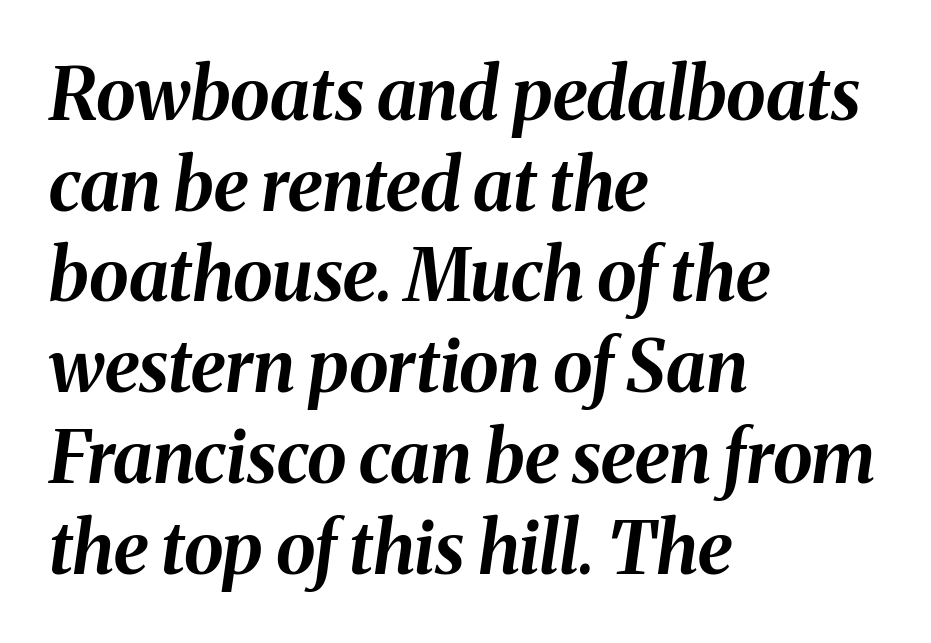
You can tell it's italic because the verticals aren't actually vertical. The area under the type is left untouched. Left-aligned paragraph, ragged on the right. The letters are bold, with thick, heavy strokes. Think of a printed novel: that variable character pitch is what you see here. Students, observe: this is what conventionally led text looks like.
